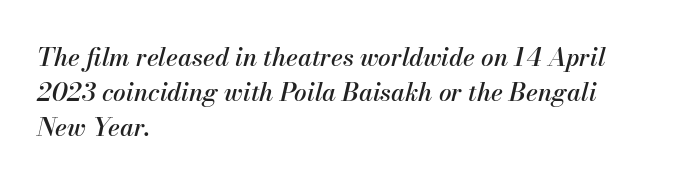
Q: Is the text italic (slanted)? A: Yes, it leans right by about 13 degrees.
Q: Is the text underlined? A: No.
Q: How is the paragraph aligned? A: Left-aligned.
Q: Is the spacing between letters normal or unusually wide? A: Normal.
Q: Is the spacing between lines tight, normal or loose? A: Normal.
